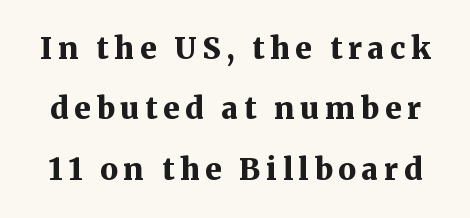
Q: Is the text bold? A: Yes.
Q: Is the text italic (slanted)? A: No, it is upright.
Q: Is the typeface a serif or a sans-serif typeface? A: Serif.
Q: Is the text underlined? A: No.
Q: Is the spacing between lines tight, normal or loose? A: Loose.
Q: Width (condensed, normal, or wide)? A: Normal.
Q: Stroke contrast? A: Medium.
Q: x-height? A: Medium.
Q: Monospaced? A: No.
